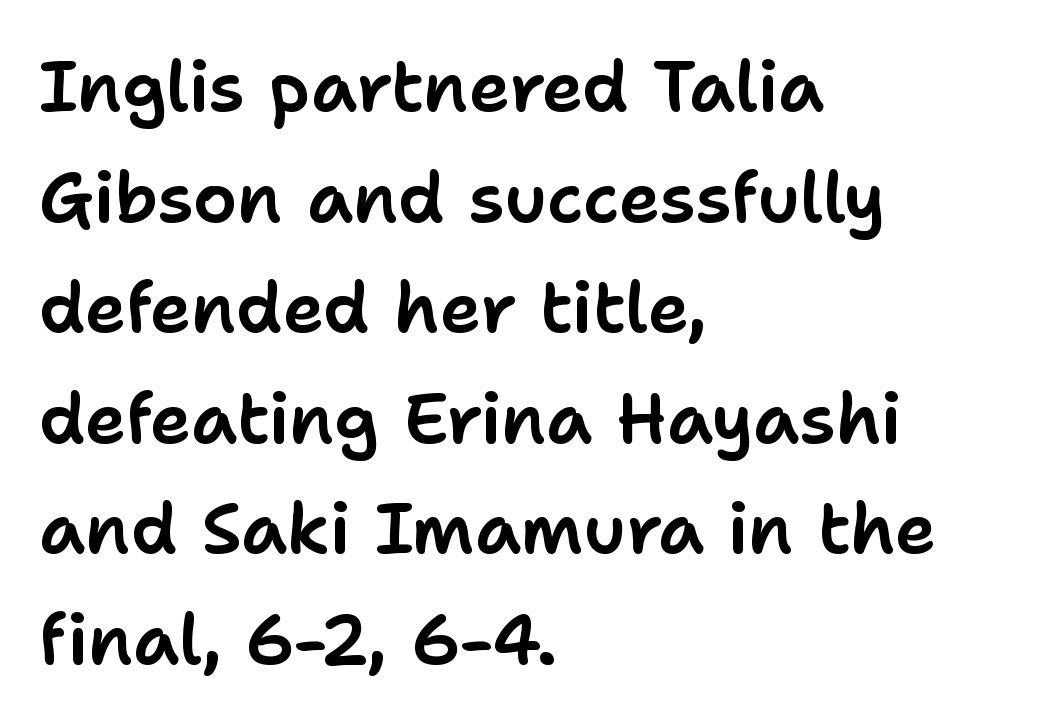
{"serif": "no", "italic": "no", "width": "normal", "stroke_contrast": "low", "x_height": "medium", "monospaced": "no", "underline": "no", "align": "left", "line_spacing": "normal", "line_spacing_ratio": 1.58, "letter_spacing": "normal", "letter_spacing_em": 0.0, "glyph_px": 70}
